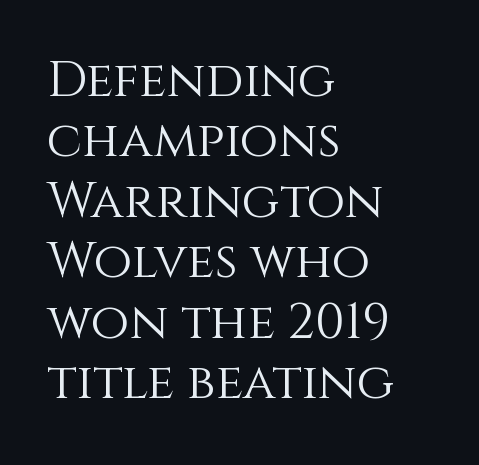
Q: Is the text bold? A: No.
Q: Is the text italic (slanted)? A: No, it is upright.
Q: Is the text underlined? A: No.
Q: How is the paragraph aligned? A: Left-aligned.
Q: Is the spacing between letters normal or unusually wide? A: Normal.
Q: Width (condensed, normal, or wide)? A: Normal.
Q: Stroke contrast? A: Medium.
Q: x-height? A: Large.
Q: Monospaced? A: No.
